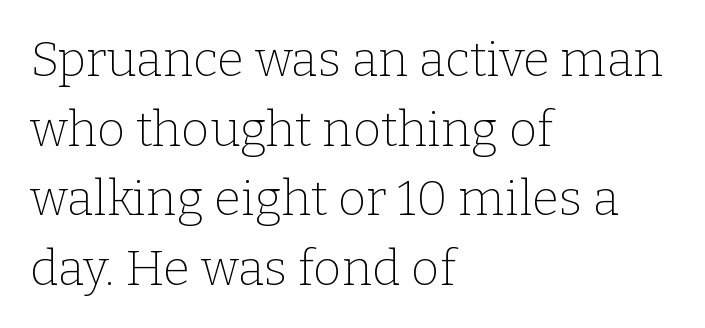
{"serif": "yes", "italic": "no", "bold": "no", "weight": "thin", "width": "normal", "stroke_contrast": "low", "x_height": "medium", "monospaced": "no", "underline": "no", "align": "left", "line_spacing": "normal", "line_spacing_ratio": 1.42, "letter_spacing": "normal", "letter_spacing_em": 0.0, "glyph_px": 49}
